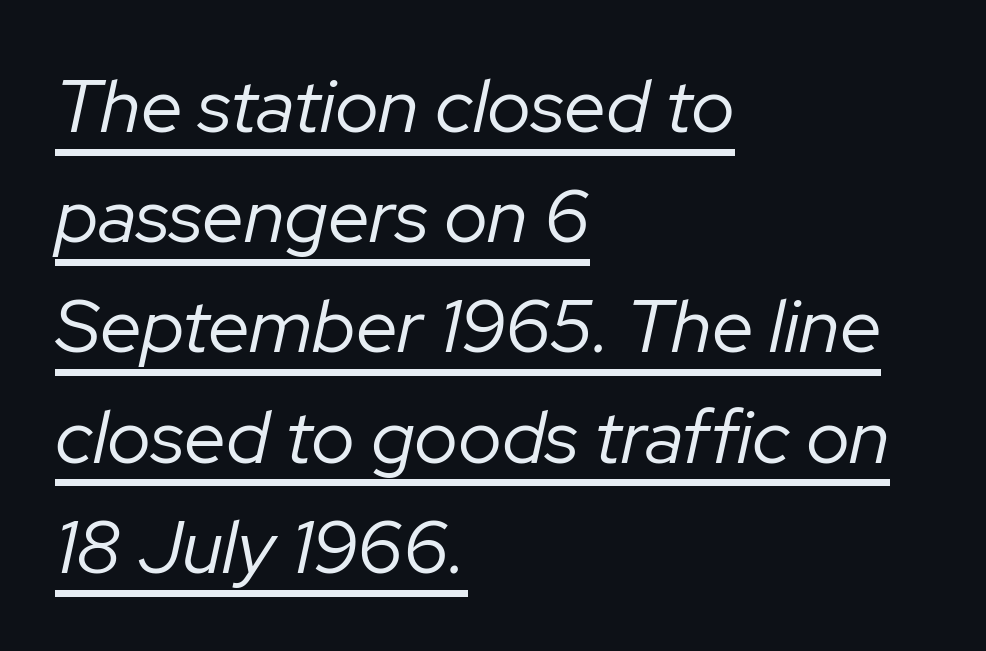
{"italic": "yes", "lean": "right", "slant_degrees": 12, "bold": "no", "weight": "regular", "width": "normal", "stroke_contrast": "low", "x_height": "medium", "monospaced": "no", "underline": "yes", "align": "left", "line_spacing": "normal", "line_spacing_ratio": 1.47, "letter_spacing": "normal", "letter_spacing_em": 0.0, "glyph_px": 75}
